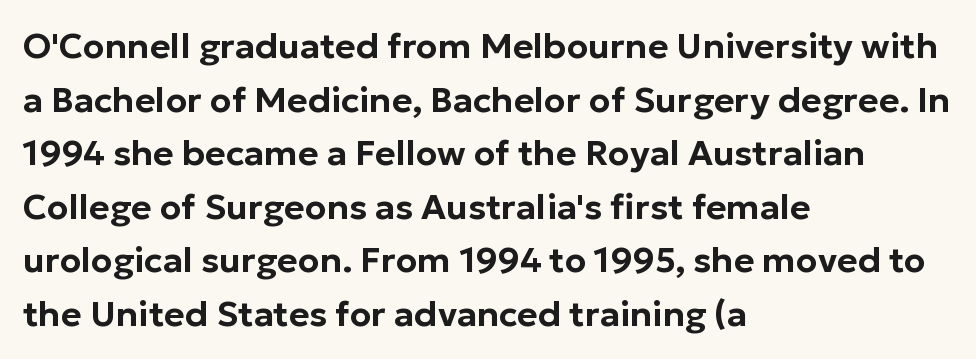
Q: Is the text italic (slanted)? A: No, it is upright.
Q: Is the typeface a serif or a sans-serif typeface? A: Sans-serif.
Q: Is the text underlined? A: No.
Q: How is the paragraph aligned? A: Left-aligned.
Q: Is the spacing between letters normal or unusually wide? A: Normal.
Q: Is the spacing between lines tight, normal or loose? A: Normal.
Q: Width (condensed, normal, or wide)? A: Normal.
Q: Stroke contrast? A: Low.
Q: x-height? A: Medium.
Q: Monospaced? A: No.
